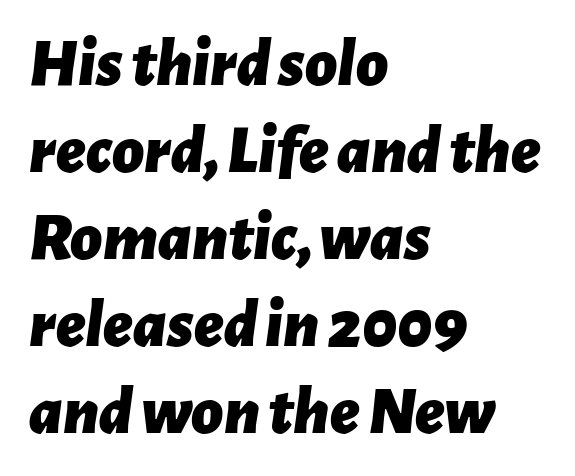
{"italic": "yes", "lean": "right", "slant_degrees": 7, "bold": "yes", "weight": "bold", "width": "normal", "stroke_contrast": "low", "x_height": "medium", "monospaced": "no", "underline": "no", "align": "left", "line_spacing": "normal", "line_spacing_ratio": 1.26, "letter_spacing": "normal", "letter_spacing_em": 0.0, "glyph_px": 69}
